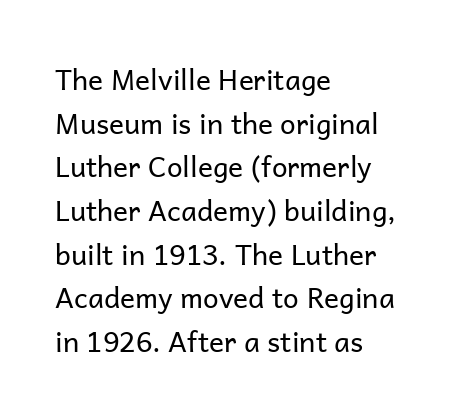
{"serif": "no", "italic": "no", "bold": "no", "weight": "regular", "width": "normal", "stroke_contrast": "low", "x_height": "medium", "monospaced": "no", "underline": "no", "align": "left", "line_spacing": "normal", "line_spacing_ratio": 1.56, "letter_spacing": "normal", "letter_spacing_em": 0.0, "glyph_px": 28}
